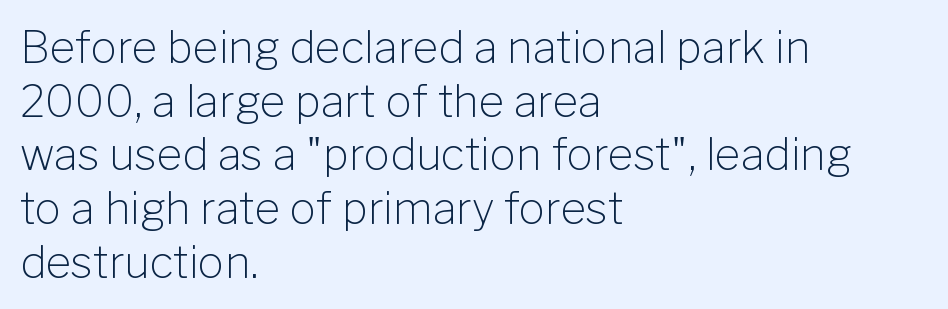
Q: Is the text bold? A: No.
Q: Is the text italic (slanted)? A: No, it is upright.
Q: Is the typeface a serif or a sans-serif typeface? A: Sans-serif.
Q: Is the text underlined? A: No.
Q: How is the paragraph aligned? A: Left-aligned.
Q: Is the spacing between letters normal or unusually wide? A: Normal.
Q: Width (condensed, normal, or wide)? A: Normal.
Q: Stroke contrast? A: Low.
Q: x-height? A: Medium.
Q: Monospaced? A: No.
